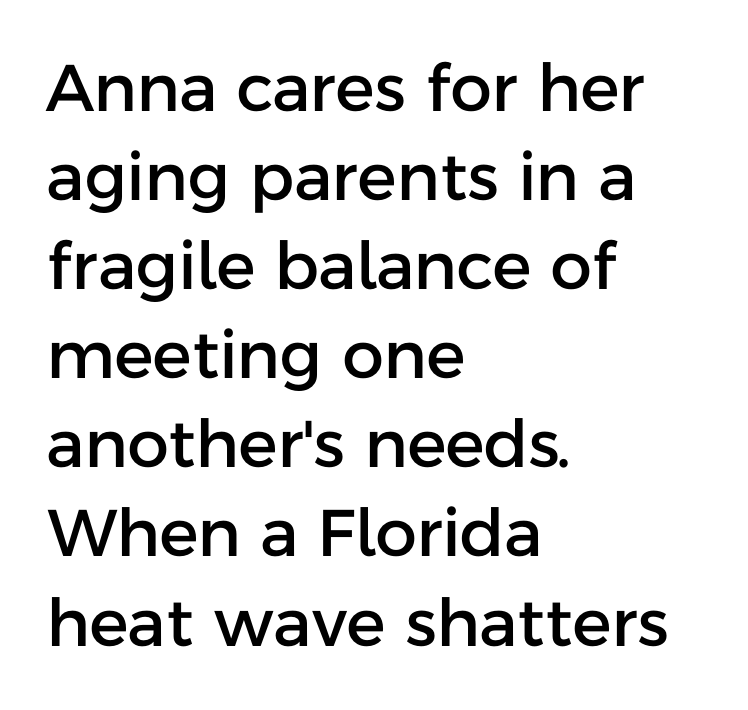
The image shows 66 px sans-serif type, upright; set left-aligned, normal line spacing (1.35x), normal letter spacing, not underlined; low stroke contrast and a medium x-height.
